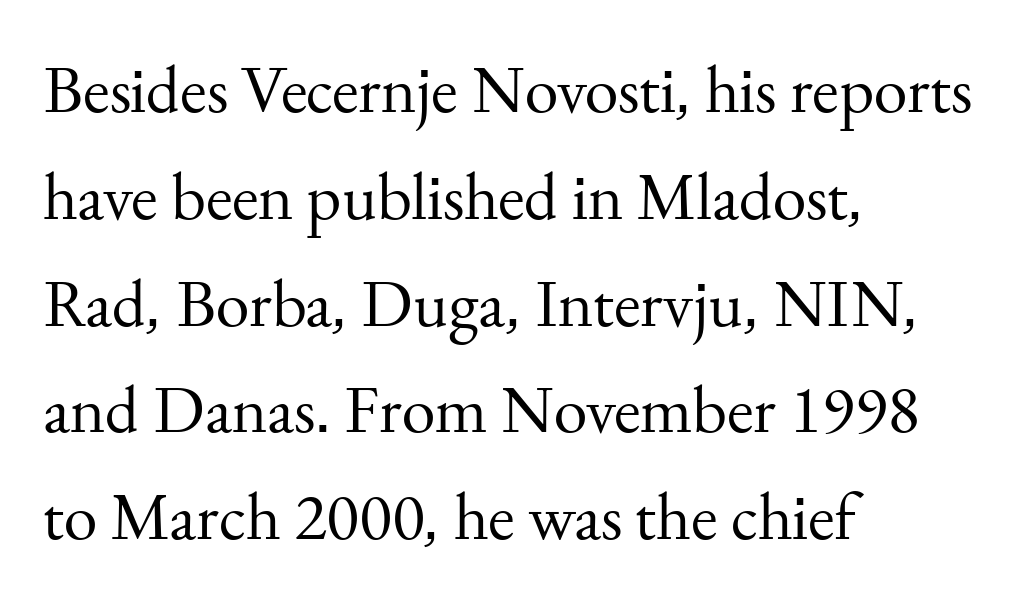
The image shows 68 px regular-weight serif type, upright; set left-aligned, normal line spacing (1.57x), normal letter spacing, not underlined; medium stroke contrast and a small x-height.
